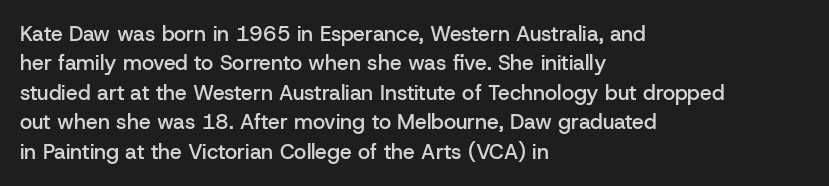
Q: Is the text bold? A: Semi-bold.
Q: Is the text italic (slanted)? A: No, it is upright.
Q: Is the text underlined? A: No.
Q: How is the paragraph aligned? A: Left-aligned.
Q: Is the spacing between letters normal or unusually wide? A: Normal.
Q: Is the spacing between lines tight, normal or loose? A: Normal.
